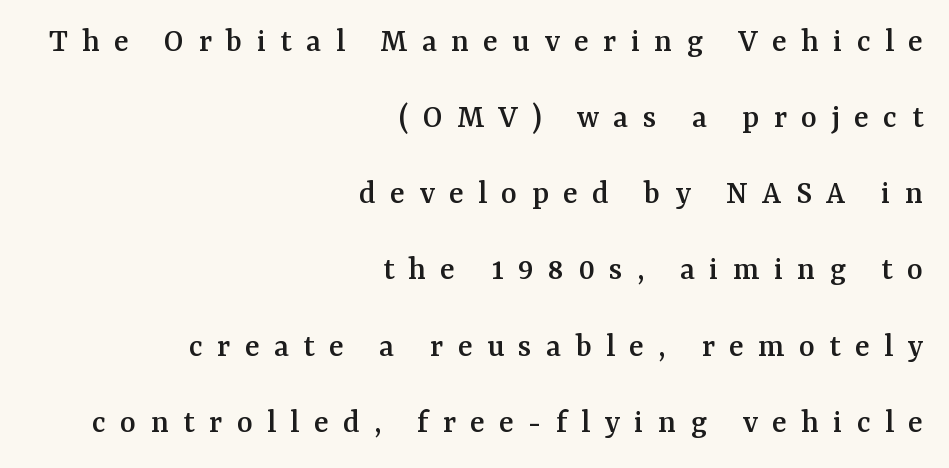
Loosely led — the rows are spread out. Unmarked baselines from the first word to the last. In CSS terms this would be text-align: right. Nope, not italic — everything's standing straight. Is this a sans? No — the strokes have serifs.
